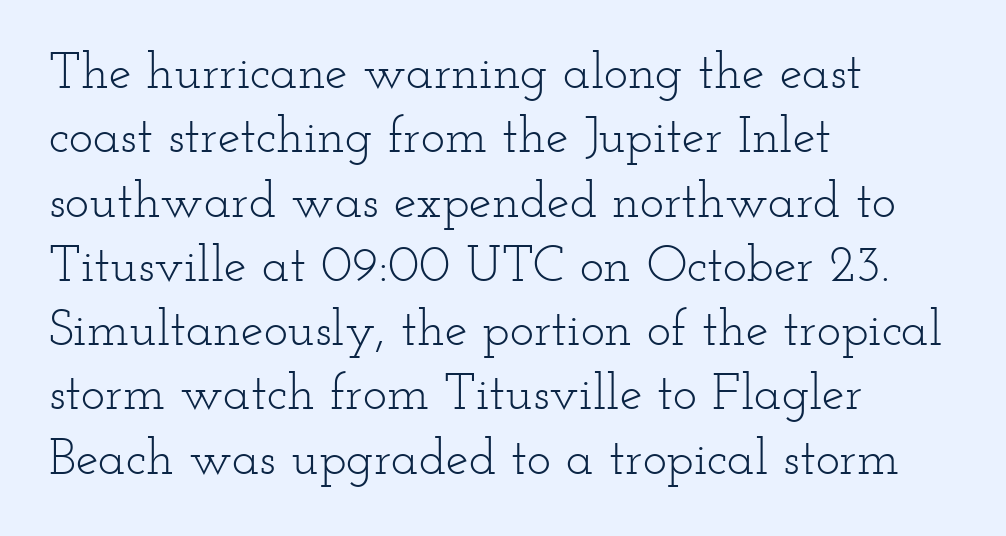
Q: Is the text bold? A: No.
Q: Is the text italic (slanted)? A: No, it is upright.
Q: Is the typeface a serif or a sans-serif typeface? A: Serif.
Q: Is the text underlined? A: No.
Q: How is the paragraph aligned? A: Left-aligned.
Q: Is the spacing between letters normal or unusually wide? A: Normal.
Q: Is the spacing between lines tight, normal or loose? A: Normal.
Q: Width (condensed, normal, or wide)? A: Wide.
Q: Stroke contrast? A: Low.
Q: x-height? A: Small.
Q: Monospaced? A: No.
